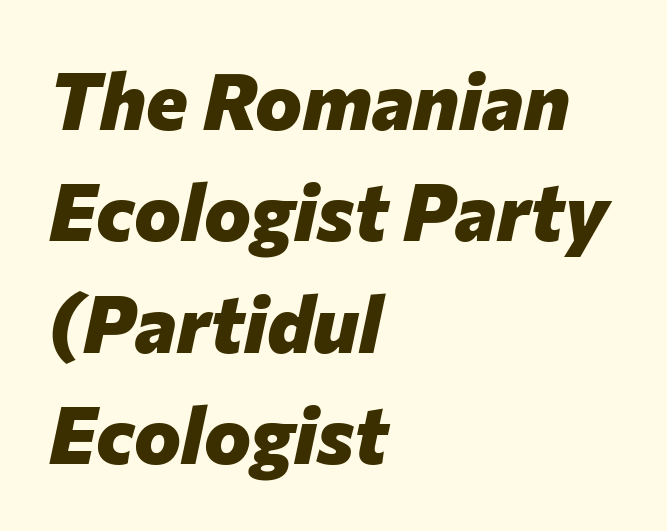
Successive baselines arrive at the customary interval. Plenty of ink on the page — the face is bold. The passage shown has conventional tracking throughout. Each letter keeps its own natural width here, so spacing adapts to shape. The lettering tilts uniformly, giving the passage an italic look. This sample is left-justified, so line endings fall wherever the words run out.
